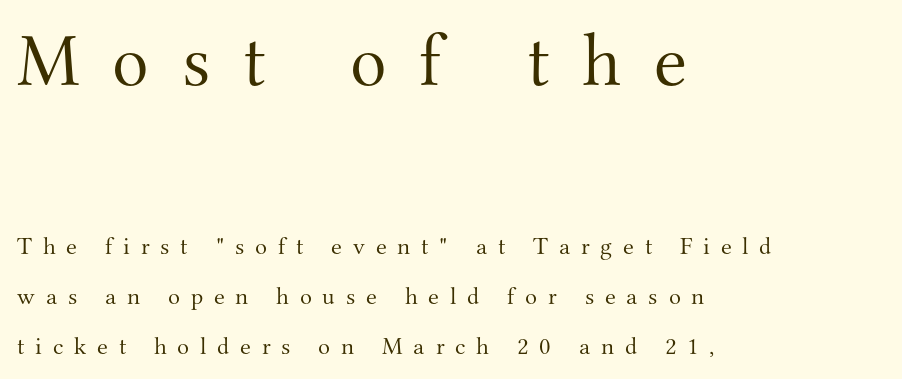
The image shows 76 px light serif type, upright; set left-aligned, loose line spacing (2.01x), unusually wide letter spacing (+0.43 em), not underlined; the first (top) block is 3.04x larger; medium stroke contrast and a small x-height.
